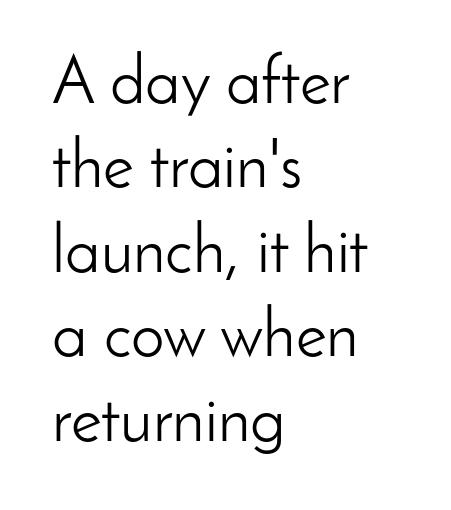
{"serif": "no", "italic": "no", "bold": "no", "weight": "light", "width": "normal", "stroke_contrast": "low", "x_height": "small", "monospaced": "no", "underline": "no", "align": "left", "line_spacing": "normal", "line_spacing_ratio": 1.26, "letter_spacing": "normal", "letter_spacing_em": 0.0, "glyph_px": 67}
